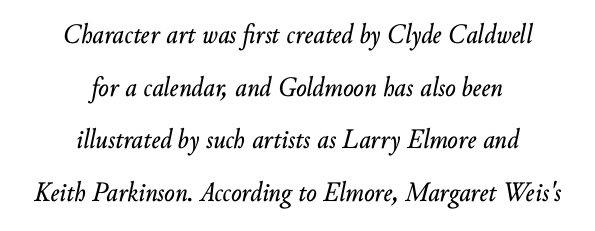
Quick note: underline off. You can tell it's italic because the verticals aren't actually vertical. Both edges are ragged and mirror each other, which tells us the setting is centered. Looks like regular typesetting: each glyph gets only the width it needs. Tracking value appears to be zero — textbook default spacing.
